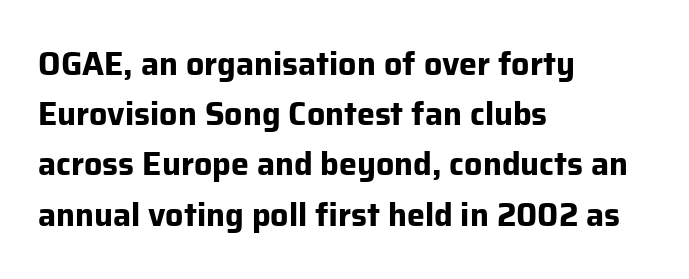
{"serif": "no", "italic": "no", "bold": "yes", "weight": "bold", "width": "normal", "stroke_contrast": "low", "x_height": "medium", "monospaced": "no", "underline": "no", "align": "left", "line_spacing": "normal", "line_spacing_ratio": 1.57, "letter_spacing": "normal", "letter_spacing_em": 0.0, "glyph_px": 32}
